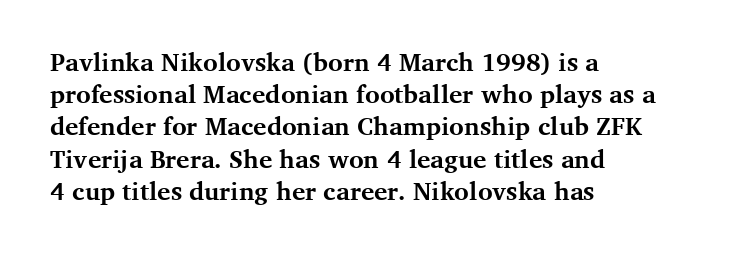
Q: Is the text bold? A: Yes.
Q: Is the text italic (slanted)? A: No, it is upright.
Q: Is the text underlined? A: No.
Q: How is the paragraph aligned? A: Left-aligned.
Q: Is the spacing between letters normal or unusually wide? A: Normal.
Q: Is the spacing between lines tight, normal or loose? A: Normal.
